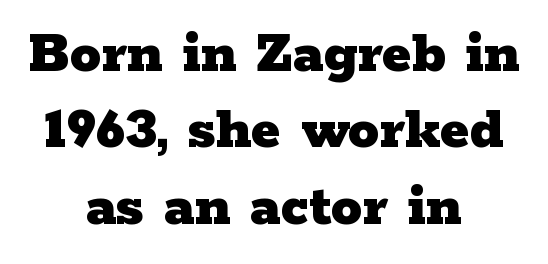
Q: Is the text bold? A: Yes.
Q: Is the text italic (slanted)? A: No, it is upright.
Q: Is the typeface a serif or a sans-serif typeface? A: Serif.
Q: Is the text underlined? A: No.
Q: How is the paragraph aligned? A: Centered.
Q: Is the spacing between letters normal or unusually wide? A: Normal.
Q: Width (condensed, normal, or wide)? A: Wide.
Q: Stroke contrast? A: Low.
Q: x-height? A: Medium.
Q: Monospaced? A: No.
